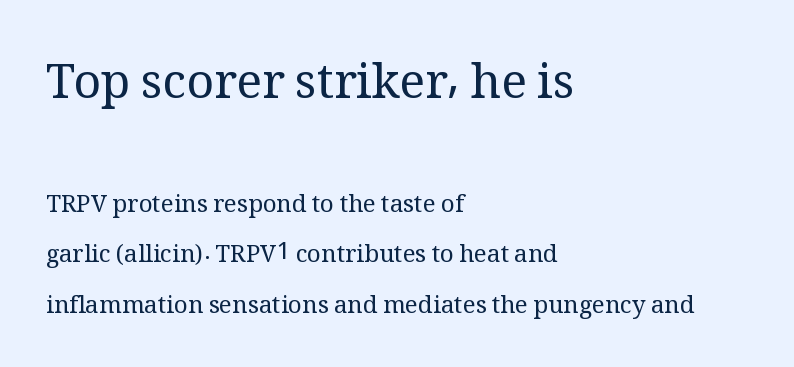
The image shows 48 px regular-weight serif type, upright; set left-aligned, loose line spacing (2.11x), normal letter spacing, not underlined; the first (top) block is 2.0x larger; medium stroke contrast and a medium x-height.
